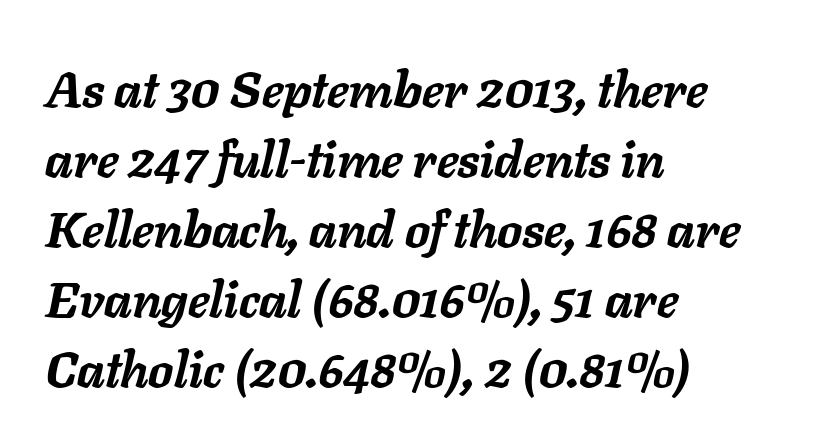
Q: Is the text bold? A: Yes.
Q: Is the text italic (slanted)? A: Yes, it leans right by about 11 degrees.
Q: Is the text underlined? A: No.
Q: How is the paragraph aligned? A: Left-aligned.
Q: Is the spacing between letters normal or unusually wide? A: Normal.
Q: Is the spacing between lines tight, normal or loose? A: Normal.
Q: Width (condensed, normal, or wide)? A: Normal.
Q: Stroke contrast? A: Low.
Q: x-height? A: Medium.
Q: Monospaced? A: No.
